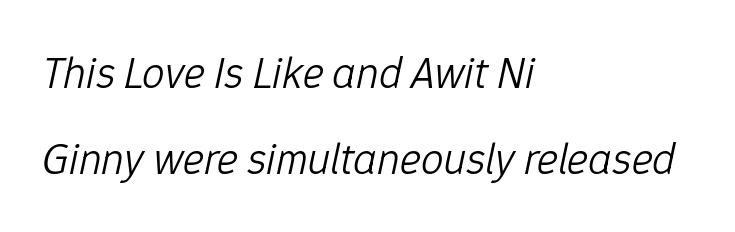
{"italic": "yes", "lean": "right", "slant_degrees": 12, "bold": "no", "weight": "light", "width": "normal", "stroke_contrast": "low", "x_height": "medium", "monospaced": "no", "underline": "no", "align": "left", "line_spacing": "loose", "line_spacing_ratio": 1.92, "letter_spacing": "normal", "letter_spacing_em": 0.0, "glyph_px": 45}
